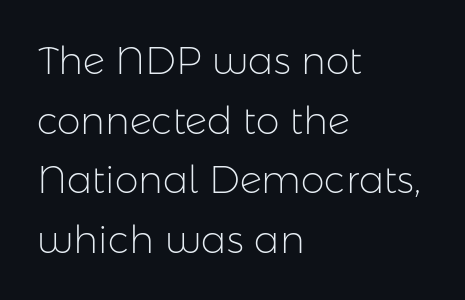
{"serif": "no", "italic": "no", "bold": "no", "weight": "light", "width": "normal", "stroke_contrast": "low", "x_height": "medium", "monospaced": "no", "underline": "no", "align": "left", "line_spacing": "normal", "line_spacing_ratio": 1.57, "letter_spacing": "normal", "letter_spacing_em": 0.0, "glyph_px": 38}
